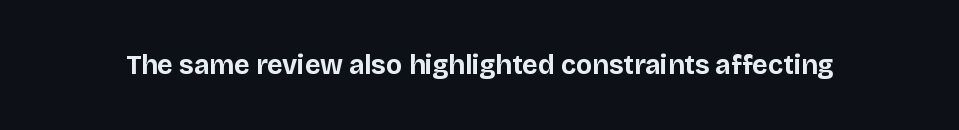
The image shows 27 px bold type, upright; set normal letter spacing, not underlined.
